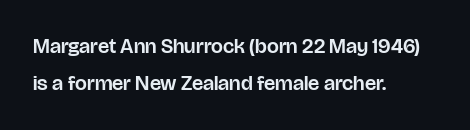
{"italic": "no", "underline": "no", "align": "left", "line_spacing_ratio": 1.78, "letter_spacing": "normal", "letter_spacing_em": 0.0, "glyph_px": 21}
